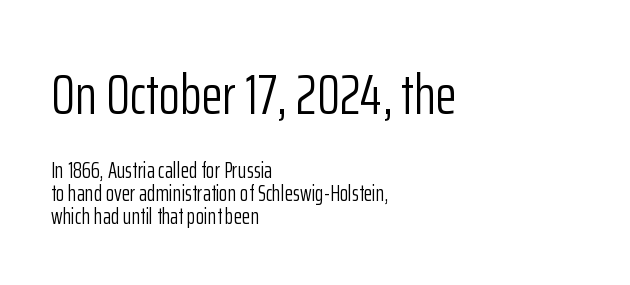
{"serif": "no", "italic": "no", "bold": "no", "weight": "light", "width": "condensed", "stroke_contrast": "low", "x_height": "medium", "monospaced": "no", "underline": "no", "align": "left", "line_spacing": "tight", "line_spacing_ratio": 1.05, "letter_spacing": "normal", "letter_spacing_em": 0.0, "larger_block": "first", "size_ratio": 2.5, "glyph_px": 55}
